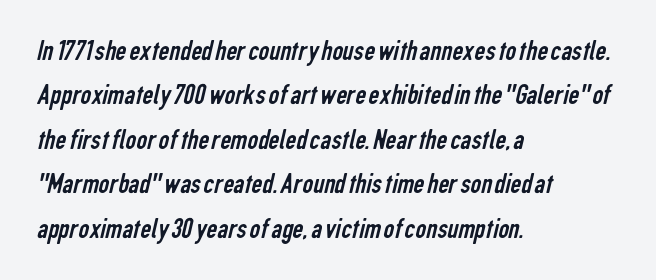
{"serif": "no", "bold": "no", "weight": "regular", "width": "condensed", "stroke_contrast": "low", "x_height": "medium", "monospaced": "no", "underline": "no", "align": "left", "line_spacing": "normal", "line_spacing_ratio": 1.48, "letter_spacing": "normal", "letter_spacing_em": 0.0, "glyph_px": 30}
